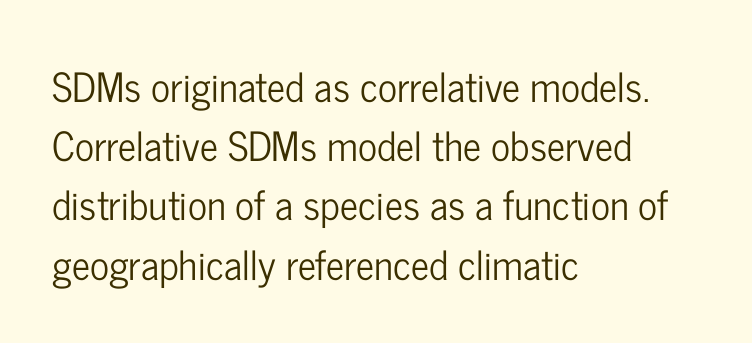
The image shows 40 px condensed sans-serif type, upright; set left-aligned, normal line spacing (1.48x), normal letter spacing, not underlined; low stroke contrast and a medium x-height.
